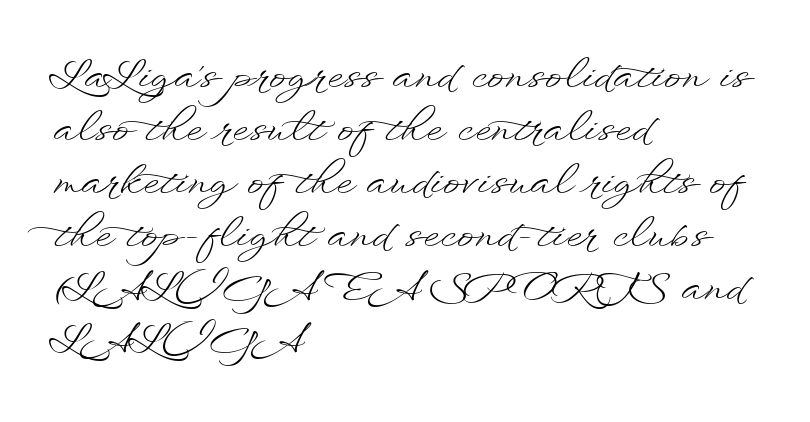
The image shows 41 px light, wide type; set left-aligned, normal line spacing (1.29x), normal letter spacing, not underlined; low stroke contrast and a small x-height.
